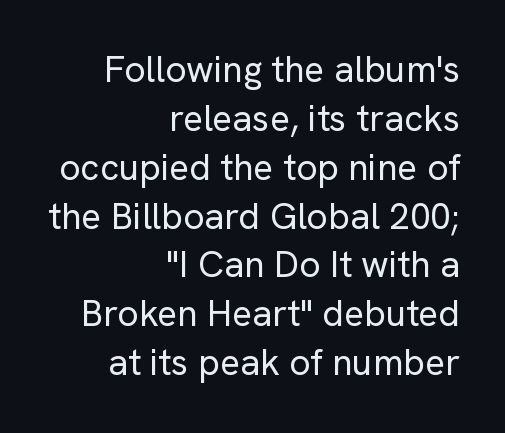
{"serif": "no", "italic": "no", "bold": "no", "weight": "regular", "width": "normal", "stroke_contrast": "low", "x_height": "medium", "monospaced": "no", "underline": "no", "align": "right", "line_spacing": "normal", "line_spacing_ratio": 1.32, "letter_spacing": "normal", "letter_spacing_em": 0.0, "glyph_px": 37}
